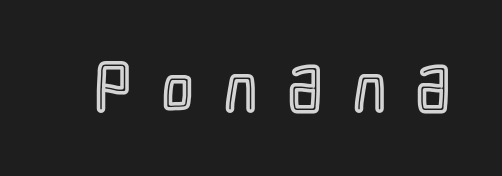
The image shows 71 px condensed type, upright; set unusually wide letter spacing (+0.44 em), not underlined; a medium x-height.
